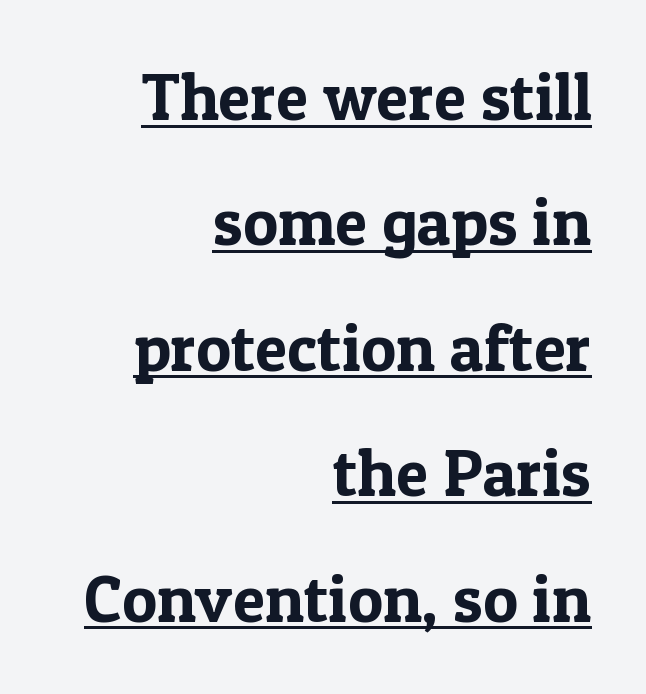
Type style note: has serifs. How would I describe the line gaps? Wide and relaxed. The gaps between neighbouring characters are ordinary and unremarkable. Caption: lettering with a line underneath. Casual observation: everything's shoved over to the right. Varying glyph widths throughout — classic text-font behaviour.
